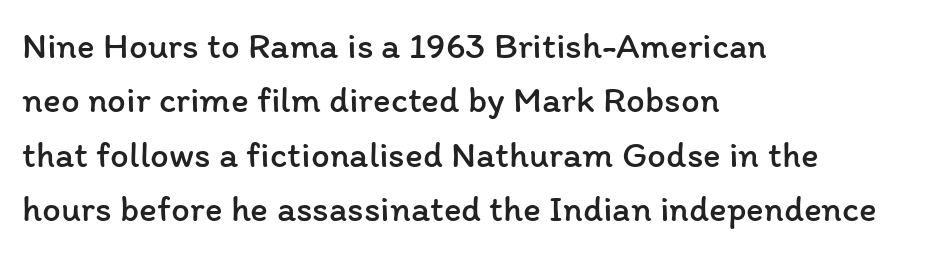
Q: Is the text bold? A: No.
Q: Is the text italic (slanted)? A: No, it is upright.
Q: Is the text underlined? A: No.
Q: How is the paragraph aligned? A: Left-aligned.
Q: Is the spacing between letters normal or unusually wide? A: Normal.
Q: Is the spacing between lines tight, normal or loose? A: Normal.
Q: Width (condensed, normal, or wide)? A: Normal.
Q: Stroke contrast? A: Low.
Q: x-height? A: Medium.
Q: Monospaced? A: No.
